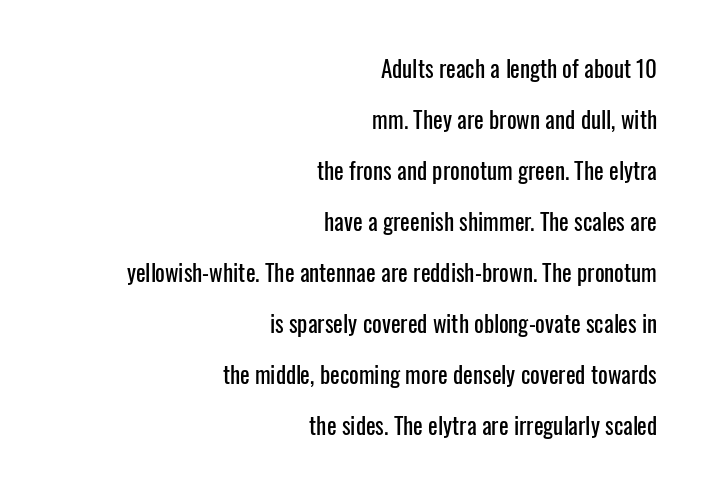
Q: Is the text italic (slanted)? A: No, it is upright.
Q: Is the text underlined? A: No.
Q: How is the paragraph aligned? A: Right-aligned.
Q: Is the spacing between letters normal or unusually wide? A: Normal.
Q: Is the spacing between lines tight, normal or loose? A: Loose.
